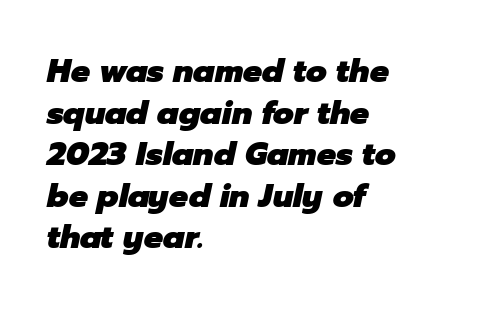
Q: Is the text bold? A: Yes.
Q: Is the text italic (slanted)? A: Yes, it leans right by about 12 degrees.
Q: Is the text underlined? A: No.
Q: How is the paragraph aligned? A: Left-aligned.
Q: Is the spacing between letters normal or unusually wide? A: Normal.
Q: Is the spacing between lines tight, normal or loose? A: Normal.
Q: Width (condensed, normal, or wide)? A: Normal.
Q: Stroke contrast? A: Low.
Q: x-height? A: Medium.
Q: Monospaced? A: No.
